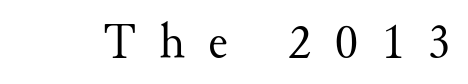
The image shows 49 px regular-weight serif type, upright; set unusually wide letter spacing (+0.48 em), not underlined; medium stroke contrast and a small x-height.
